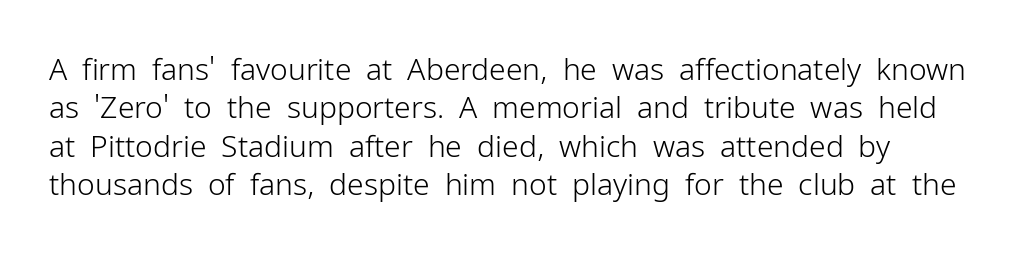
The image shows 30 px light sans-serif type, upright; set normal line spacing (1.28x), normal letter spacing, not underlined; low stroke contrast and a medium x-height.
